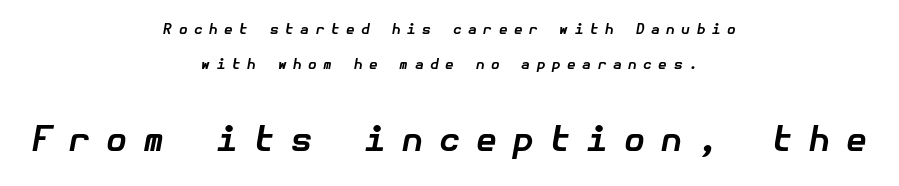
Q: Is the text bold? A: Yes.
Q: Is the text italic (slanted)? A: Yes, it leans right by about 10 degrees.
Q: Is the text underlined? A: No.
Q: How is the paragraph aligned? A: Centered.
Q: Is the spacing between letters normal or unusually wide? A: Unusually wide.
Q: Is the spacing between lines tight, normal or loose? A: Loose.
Q: Which block of text is set in a larger size, the first (top) or the second (bottom)? A: The second (bottom) one.
Q: Width (condensed, normal, or wide)? A: Normal.
Q: Stroke contrast? A: Low.
Q: x-height? A: Medium.
